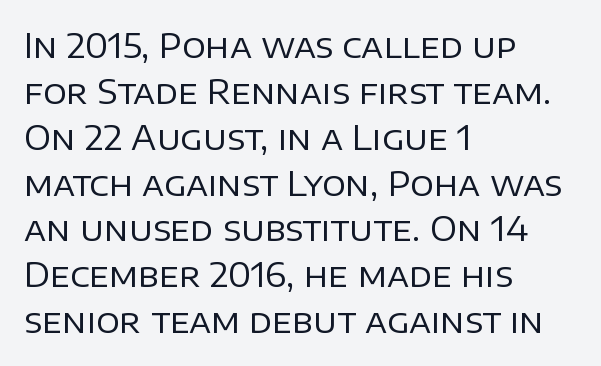
{"serif": "no", "italic": "no", "bold": "no", "weight": "regular", "width": "normal", "stroke_contrast": "low", "x_height": "large", "monospaced": "no", "underline": "no", "align": "left", "line_spacing": "normal", "line_spacing_ratio": 1.39, "letter_spacing": "normal", "letter_spacing_em": 0.0, "glyph_px": 33}
